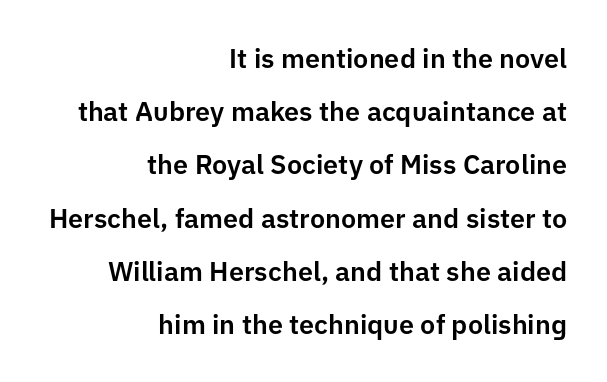
Glyph-to-glyph distance matches everyday printed text. Visually the block forms a straight wall on the right and a jagged coastline on the left. The lines are spread far apart with generous leading. Tall strokes in this sample are plumb rather than angled.
